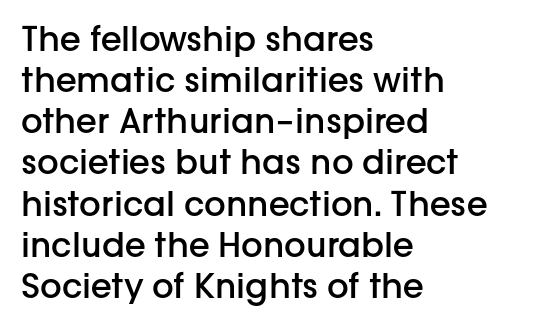
Q: Is the text bold? A: Semi-bold.
Q: Is the text italic (slanted)? A: No, it is upright.
Q: Is the typeface a serif or a sans-serif typeface? A: Sans-serif.
Q: Is the text underlined? A: No.
Q: How is the paragraph aligned? A: Left-aligned.
Q: Is the spacing between letters normal or unusually wide? A: Normal.
Q: Width (condensed, normal, or wide)? A: Normal.
Q: Stroke contrast? A: Low.
Q: x-height? A: Medium.
Q: Monospaced? A: No.
